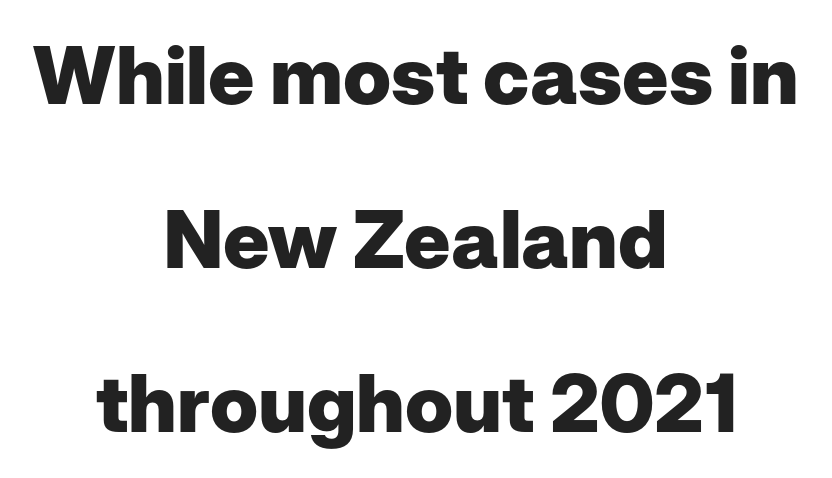
The image shows 80 px heavy sans-serif type, upright; set centered, loose line spacing (2.05x), normal letter spacing, not underlined; low stroke contrast and a medium x-height.
